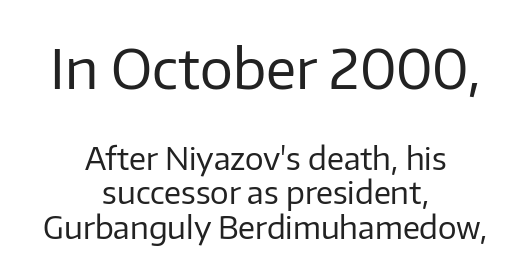
The image shows 55 px regular-weight sans-serif type, upright; set centered, tight line spacing (1.12x), normal letter spacing, not underlined; the first (top) block is 1.77x larger; low stroke contrast and a medium x-height.
